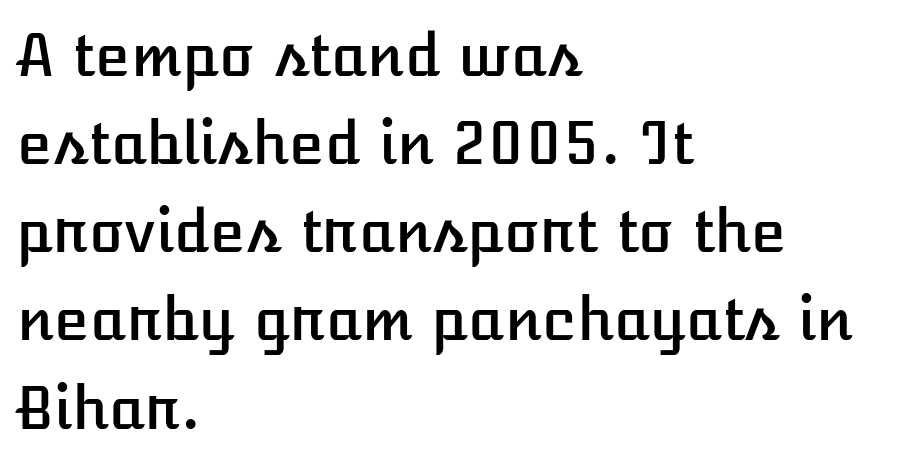
The image shows 58 px text type, upright; set left-aligned, normal line spacing (1.52x), normal letter spacing, not underlined; low stroke contrast and a medium x-height.
